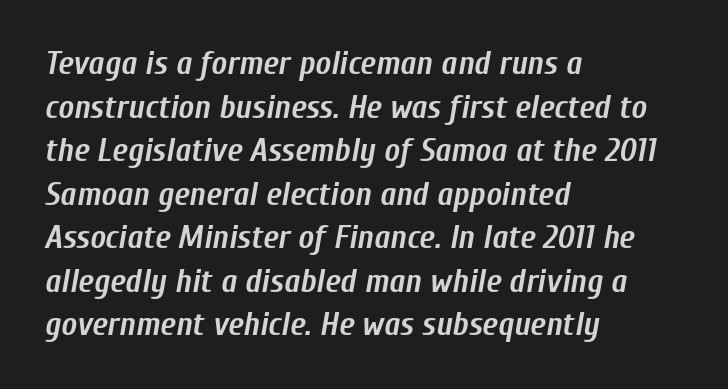
The space between consecutive lines is moderate. Words appear dense and cohesive because spacing is normal. Each line starts at the same left margin while the right side varies. Proportional: the letters do not fall into vertical columns.
